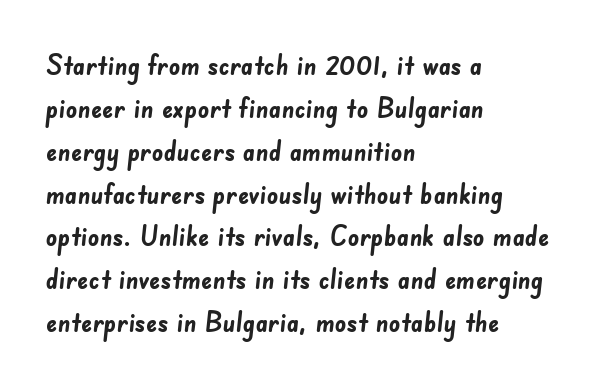
The image shows 28 px semibold sans-serif type; set left-aligned, normal line spacing (1.53x), normal letter spacing, not underlined; low stroke contrast and a small x-height.
